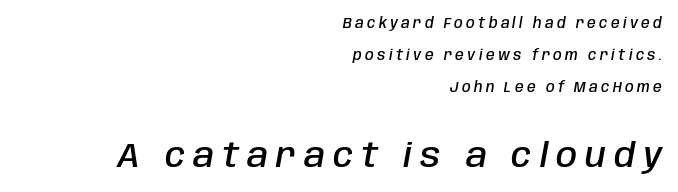
Q: Is the text bold? A: Semi-bold.
Q: Is the text italic (slanted)? A: Yes, it leans right by about 10 degrees.
Q: Is the text underlined? A: No.
Q: How is the paragraph aligned? A: Right-aligned.
Q: Is the spacing between letters normal or unusually wide? A: Unusually wide.
Q: Is the spacing between lines tight, normal or loose? A: Loose.
Q: Which block of text is set in a larger size, the first (top) or the second (bottom)? A: The second (bottom) one.
Q: Width (condensed, normal, or wide)? A: Condensed.
Q: Stroke contrast? A: Low.
Q: x-height? A: Large.
Q: Monospaced? A: No.
